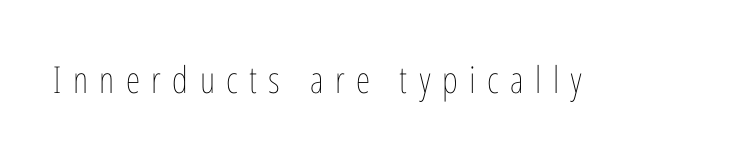
{"italic": "no", "bold": "no", "weight": "thin", "width": "condensed", "stroke_contrast": "low", "x_height": "medium", "monospaced": "no", "underline": "no", "letter_spacing": "wide", "letter_spacing_em": 0.31, "glyph_px": 37}
